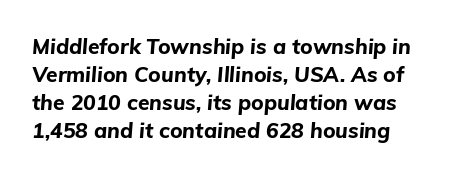
The image shows 21 px bold type, italic (leaning right); set normal line spacing (1.34x), normal letter spacing, not underlined.
